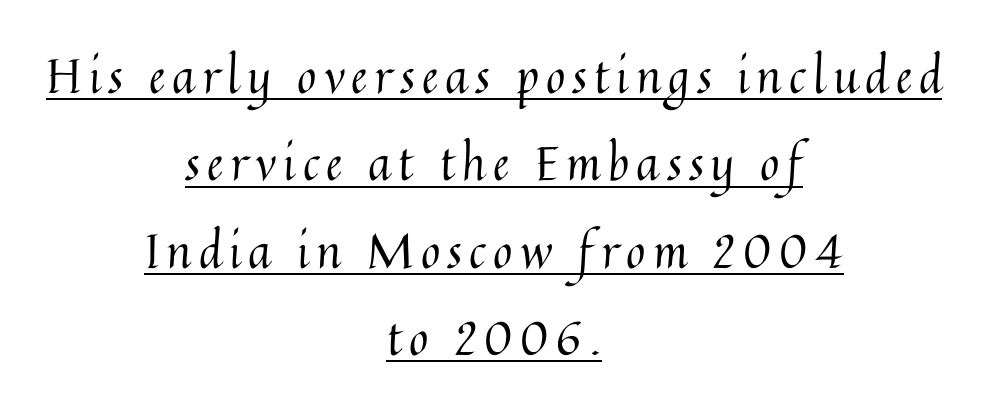
The image shows 47 px regular-weight type; set centered, line spacing 1.86x, underlined; medium stroke contrast and a medium x-height.
